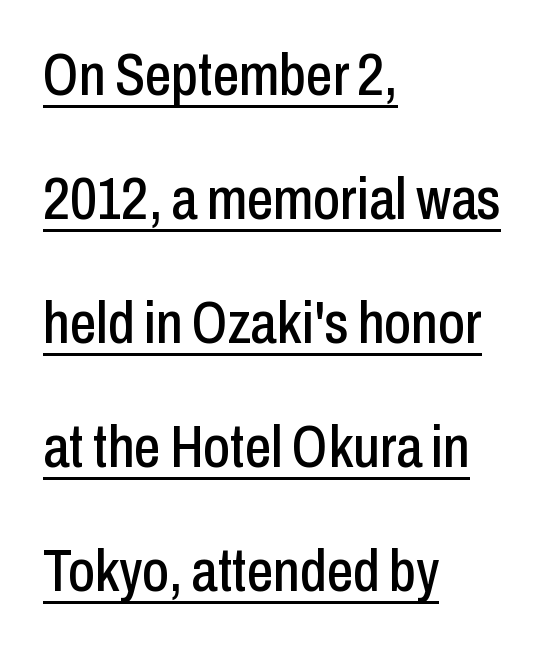
The text was rendered using a sans face with plain stroke endings. In designer terms, the underline attribute is active on this setting. These lines keep a tight, regular rhythm from letter to letter. These lines are set flush left with a ragged right edge.
